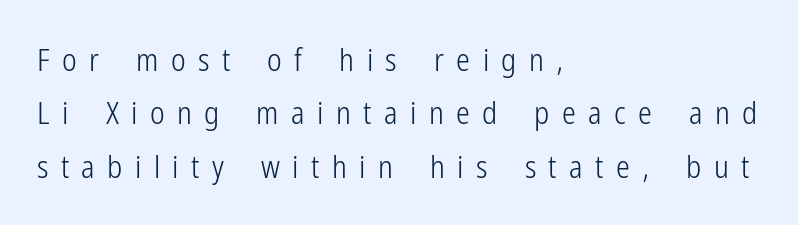
The image shows 31 px light, condensed sans-serif type, upright; set left-aligned, line spacing 1.72x, unusually wide letter spacing (+0.4 em), not underlined; low stroke contrast and a medium x-height.
